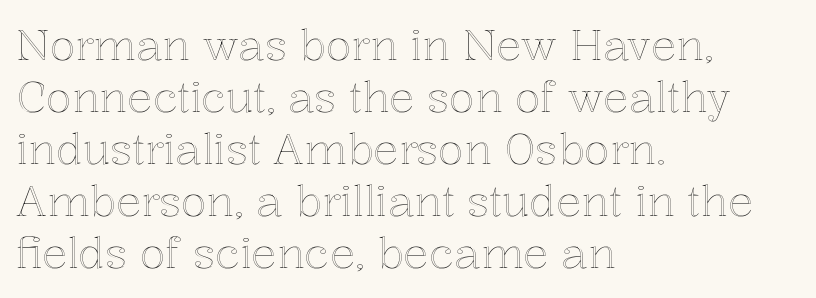
Q: Is the text italic (slanted)? A: No, it is upright.
Q: Is the text underlined? A: No.
Q: How is the paragraph aligned? A: Left-aligned.
Q: Is the spacing between letters normal or unusually wide? A: Normal.
Q: Width (condensed, normal, or wide)? A: Normal.
Q: x-height? A: Medium.
Q: Monospaced? A: No.
